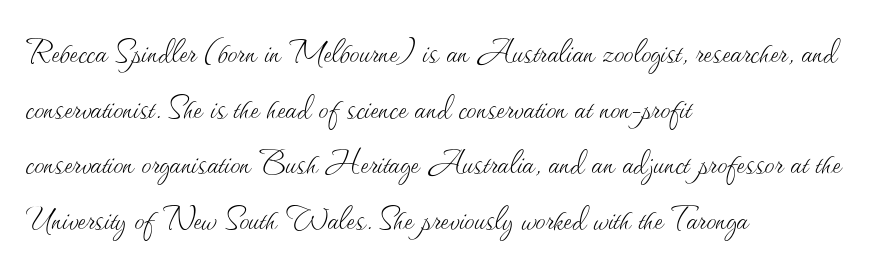
Q: Is the text bold? A: No.
Q: Is the text italic (slanted)? A: Yes.
Q: Is the text underlined? A: No.
Q: How is the paragraph aligned? A: Left-aligned.
Q: Is the spacing between letters normal or unusually wide? A: Normal.
Q: Is the spacing between lines tight, normal or loose? A: Normal.
Q: Width (condensed, normal, or wide)? A: Normal.
Q: Stroke contrast? A: Medium.
Q: x-height? A: Small.
Q: Monospaced? A: No.
